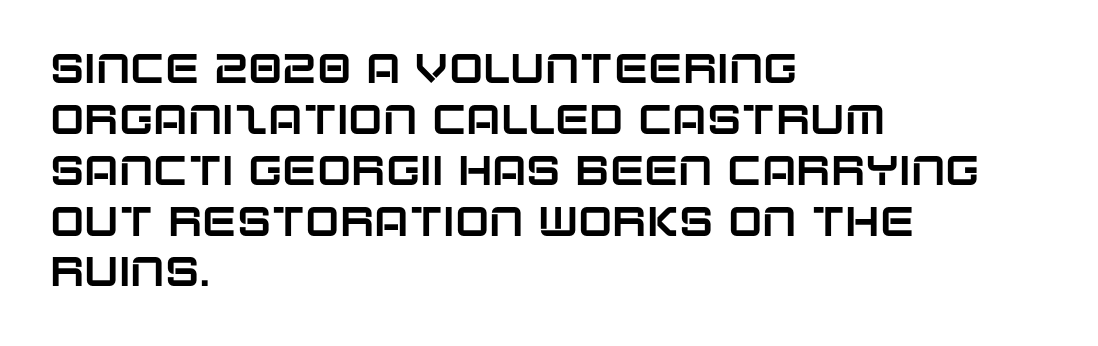
{"serif": "no", "italic": "no", "width": "normal", "stroke_contrast": "low", "x_height": "large", "monospaced": "no", "underline": "no", "align": "left", "line_spacing_ratio": 1.24, "letter_spacing": "normal", "letter_spacing_em": 0.0, "glyph_px": 41}
